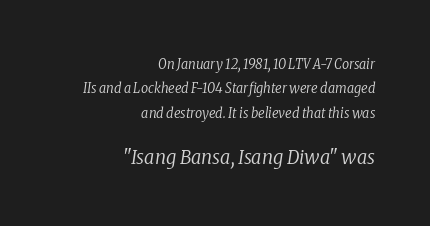
The image shows 20 px text type, italic (leaning right); set right-aligned, line spacing 1.75x, normal letter spacing, not underlined; the second (bottom) block is 1.43x larger.
